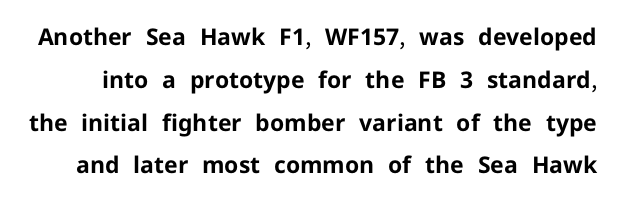
{"italic": "no", "bold": "yes", "underline": "no", "line_spacing_ratio": 1.86, "letter_spacing": "normal", "letter_spacing_em": 0.0, "glyph_px": 23}
